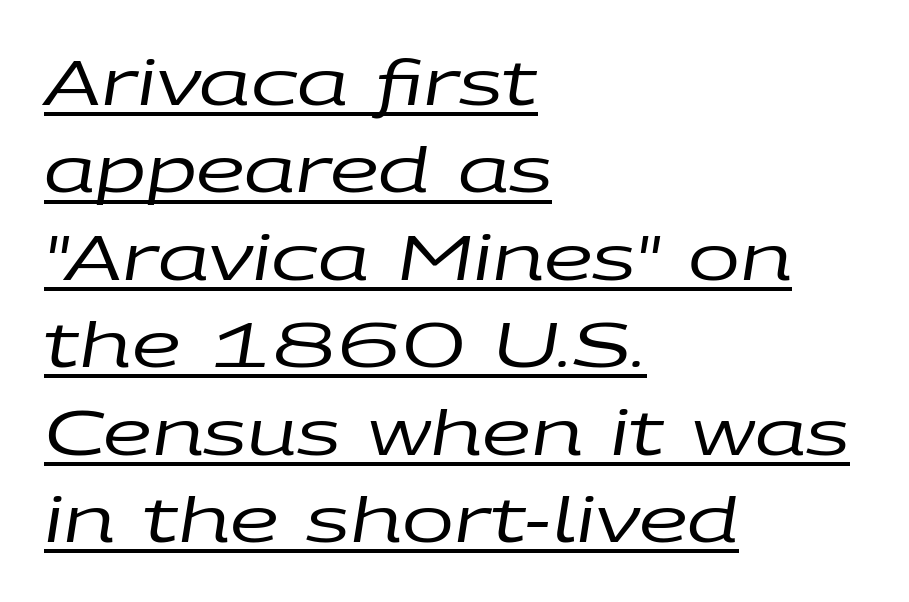
{"italic": "yes", "lean": "right", "slant_degrees": 9, "bold": "no", "weight": "regular", "width": "wide", "stroke_contrast": "low", "x_height": "large", "monospaced": "no", "underline": "yes", "align": "left", "line_spacing": "normal", "line_spacing_ratio": 1.41, "letter_spacing": "normal", "letter_spacing_em": 0.0, "glyph_px": 62}
